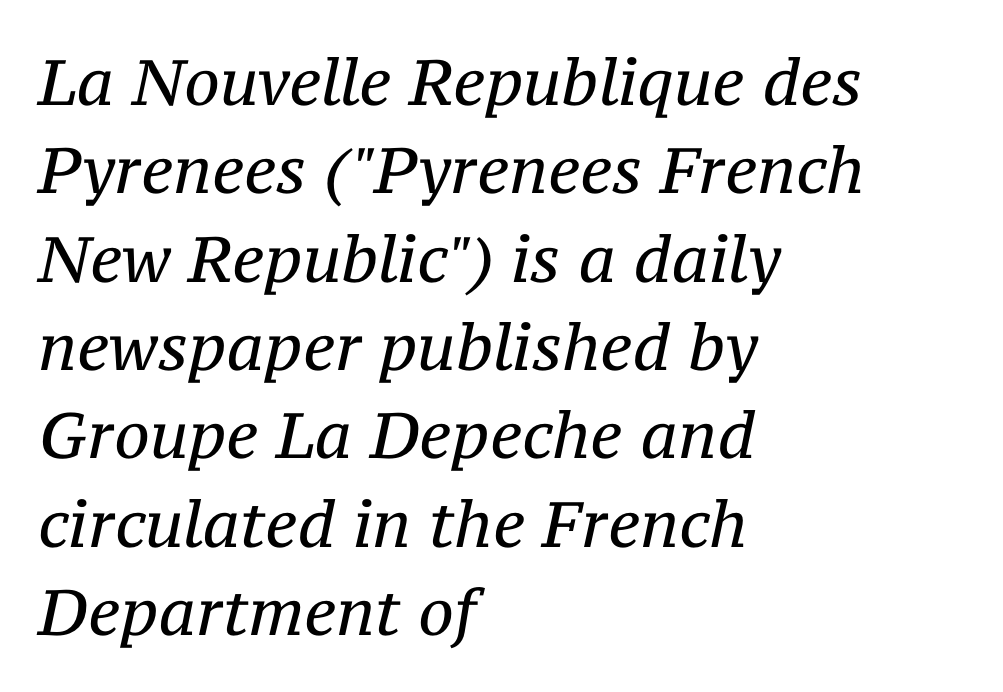
{"serif": "yes", "italic": "yes", "lean": "right", "slant_degrees": 12, "bold": "no", "weight": "regular", "width": "normal", "stroke_contrast": "medium", "x_height": "medium", "monospaced": "no", "underline": "no", "align": "left", "line_spacing": "normal", "line_spacing_ratio": 1.38, "letter_spacing": "normal", "letter_spacing_em": 0.0, "glyph_px": 64}
